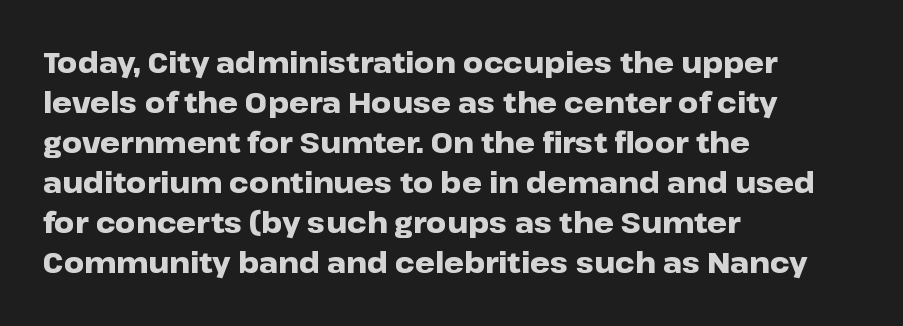
Q: Is the text bold? A: Yes.
Q: Is the text italic (slanted)? A: No, it is upright.
Q: Is the typeface a serif or a sans-serif typeface? A: Sans-serif.
Q: Is the text underlined? A: No.
Q: How is the paragraph aligned? A: Left-aligned.
Q: Is the spacing between letters normal or unusually wide? A: Normal.
Q: Is the spacing between lines tight, normal or loose? A: Normal.
Q: Width (condensed, normal, or wide)? A: Wide.
Q: Stroke contrast? A: Low.
Q: x-height? A: Medium.
Q: Monospaced? A: No.
